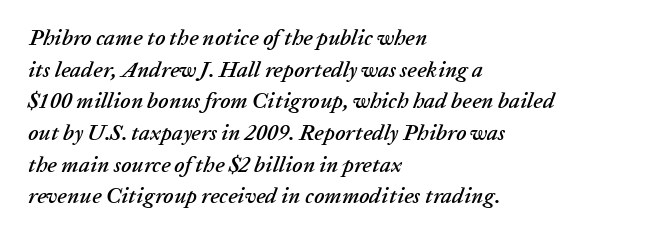
{"italic": "yes", "lean": "right", "slant_degrees": 20, "underline": "no", "align": "left", "line_spacing": "normal", "line_spacing_ratio": 1.44, "letter_spacing": "normal", "letter_spacing_em": 0.0, "glyph_px": 22}
